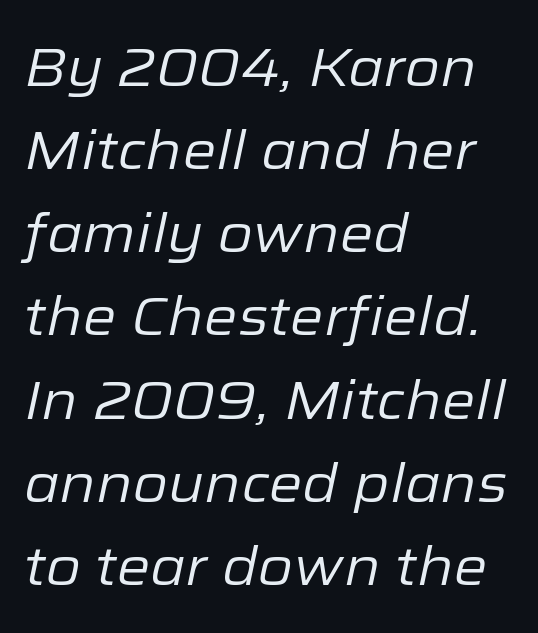
Q: Is the text bold? A: No.
Q: Is the text italic (slanted)? A: Yes, it leans right by about 12 degrees.
Q: Is the text underlined? A: No.
Q: How is the paragraph aligned? A: Left-aligned.
Q: Is the spacing between letters normal or unusually wide? A: Normal.
Q: Is the spacing between lines tight, normal or loose? A: Normal.
Q: Width (condensed, normal, or wide)? A: Normal.
Q: Stroke contrast? A: Low.
Q: x-height? A: Medium.
Q: Monospaced? A: No.
